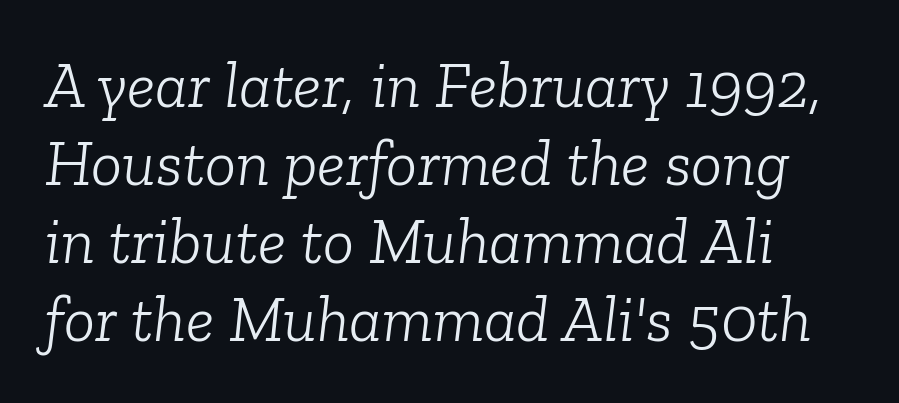
The image shows 65 px light serif type, italic (leaning right); set line spacing 1.2x, normal letter spacing, not underlined; low stroke contrast and a medium x-height.
